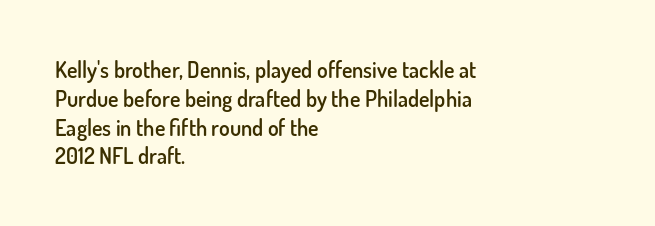
Q: Is the text bold? A: Semi-bold.
Q: Is the text italic (slanted)? A: No, it is upright.
Q: Is the text underlined? A: No.
Q: How is the paragraph aligned? A: Left-aligned.
Q: Is the spacing between letters normal or unusually wide? A: Normal.
Q: Is the spacing between lines tight, normal or loose? A: Normal.
